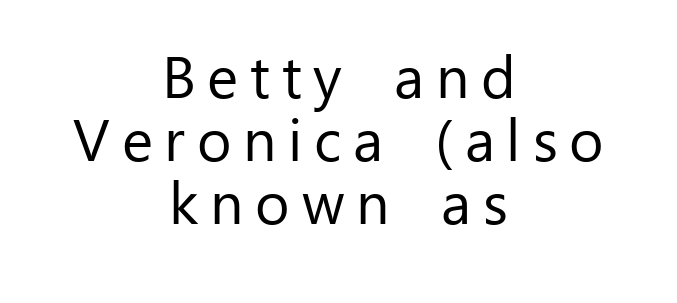
The image shows 59 px regular-weight sans-serif type, upright; set centered, tight line spacing (1.07x), unusually wide letter spacing (+0.2 em), not underlined; low stroke contrast and a medium x-height.
